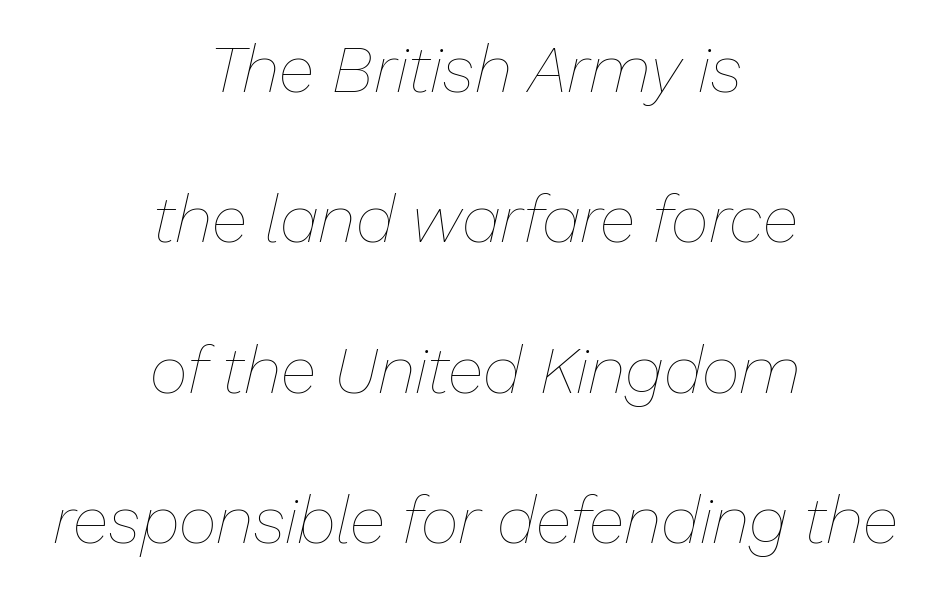
Short and long lines alike share a common midpoint. The designer dialed line spacing up above the default. The specimen reads as italic at a glance. You could not count columns in this text — the font is proportionally spaced. The font is comparable to plain body text, perhaps lighter. Tracking value appears to be zero — textbook default spacing.
